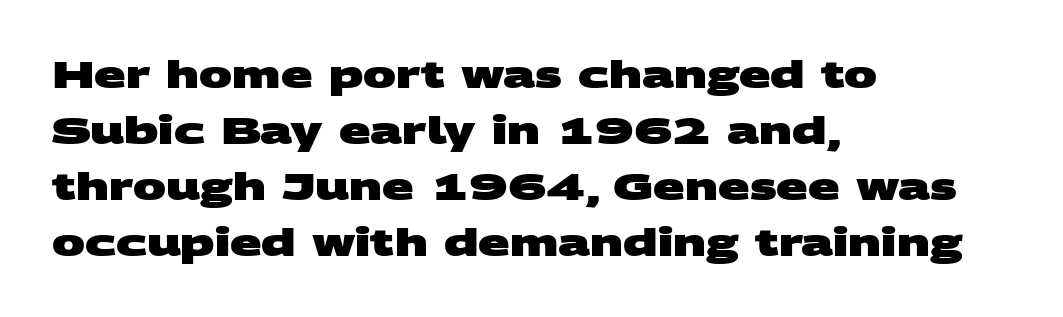
Q: Is the text bold? A: Yes.
Q: Is the typeface a serif or a sans-serif typeface? A: Sans-serif.
Q: Is the text underlined? A: No.
Q: How is the paragraph aligned? A: Left-aligned.
Q: Is the spacing between letters normal or unusually wide? A: Normal.
Q: Is the spacing between lines tight, normal or loose? A: Normal.
Q: Width (condensed, normal, or wide)? A: Wide.
Q: Stroke contrast? A: Medium.
Q: x-height? A: Large.
Q: Monospaced? A: No.
